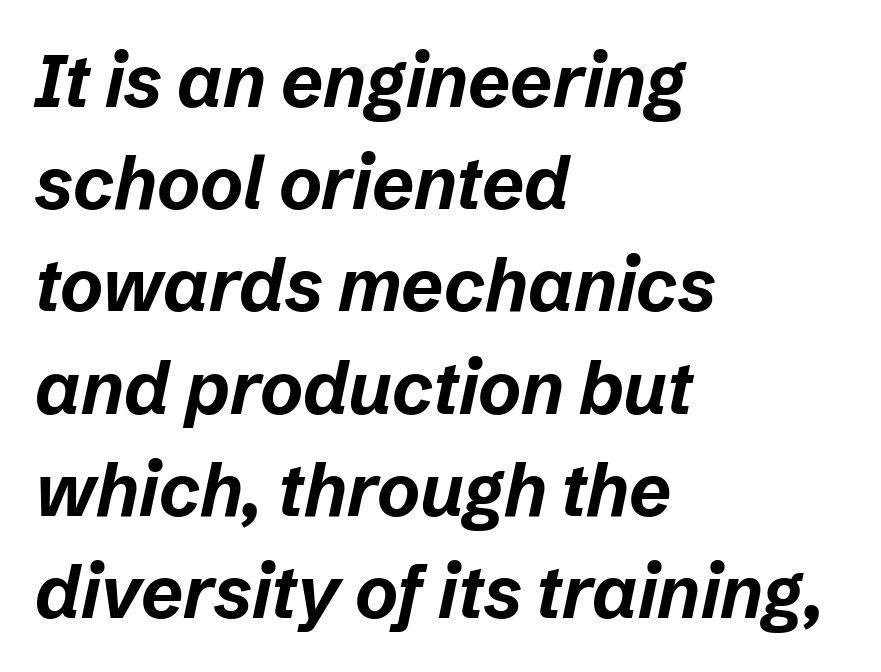
Q: Is the text bold? A: Yes.
Q: Is the text italic (slanted)? A: Yes, it leans right by about 12 degrees.
Q: Is the text underlined? A: No.
Q: How is the paragraph aligned? A: Left-aligned.
Q: Is the spacing between letters normal or unusually wide? A: Normal.
Q: Is the spacing between lines tight, normal or loose? A: Normal.
Q: Width (condensed, normal, or wide)? A: Normal.
Q: Stroke contrast? A: Low.
Q: x-height? A: Medium.
Q: Monospaced? A: No.
